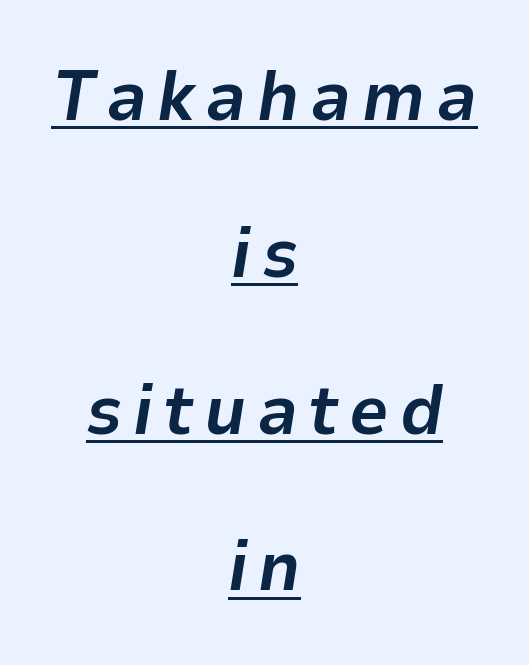
{"italic": "yes", "lean": "right", "slant_degrees": 9, "bold": "yes", "weight": "bold", "width": "normal", "stroke_contrast": "low", "x_height": "medium", "monospaced": "no", "underline": "yes", "align": "center", "line_spacing": "loose", "line_spacing_ratio": 2.24, "glyph_px": 70}
